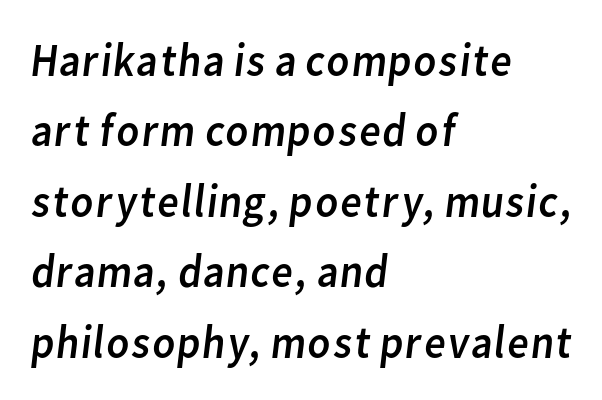
Q: Is the text bold? A: No.
Q: Is the typeface a serif or a sans-serif typeface? A: Sans-serif.
Q: Is the text underlined? A: No.
Q: How is the paragraph aligned? A: Left-aligned.
Q: Is the spacing between letters normal or unusually wide? A: Normal.
Q: Is the spacing between lines tight, normal or loose? A: Normal.
Q: Width (condensed, normal, or wide)? A: Normal.
Q: Stroke contrast? A: Low.
Q: x-height? A: Medium.
Q: Monospaced? A: No.
